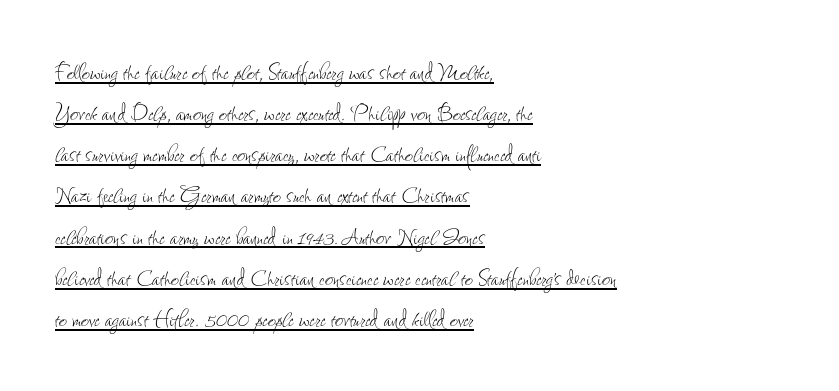
{"bold": "no", "weight": "thin", "width": "condensed", "stroke_contrast": "low", "x_height": "small", "monospaced": "no", "underline": "yes", "align": "left", "line_spacing": "normal", "line_spacing_ratio": 1.47, "letter_spacing": "normal", "letter_spacing_em": 0.0, "glyph_px": 28}
